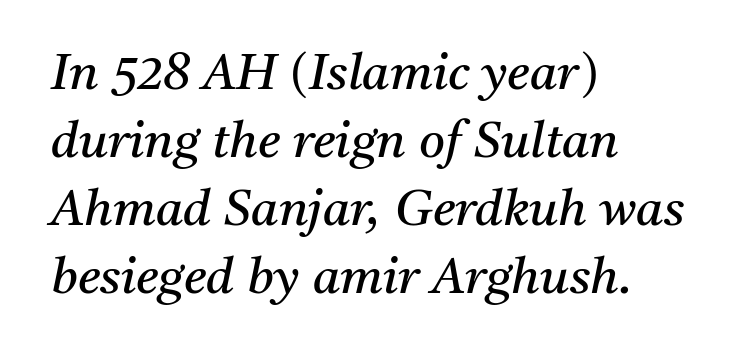
{"serif": "yes", "italic": "yes", "lean": "right", "slant_degrees": 11, "bold": "no", "weight": "regular", "width": "normal", "stroke_contrast": "medium", "x_height": "medium", "monospaced": "no", "underline": "no", "align": "left", "line_spacing": "normal", "line_spacing_ratio": 1.36, "letter_spacing": "normal", "letter_spacing_em": 0.0, "glyph_px": 50}
